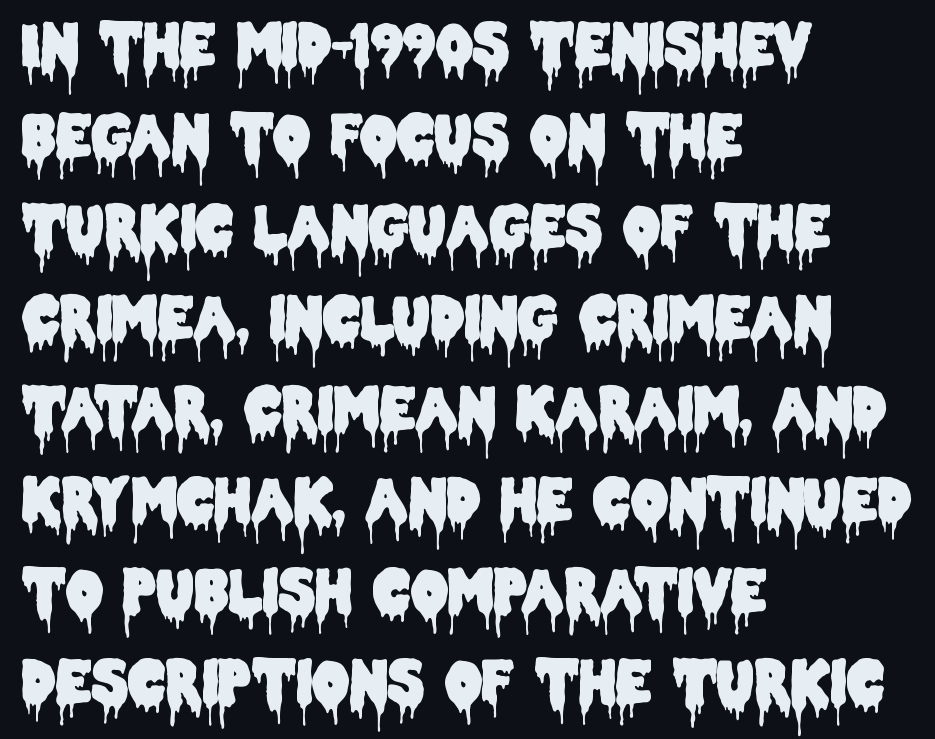
The image shows 58 px condensed sans-serif type, upright; set left-aligned, normal line spacing (1.57x), normal letter spacing, not underlined; low stroke contrast and a large x-height.
